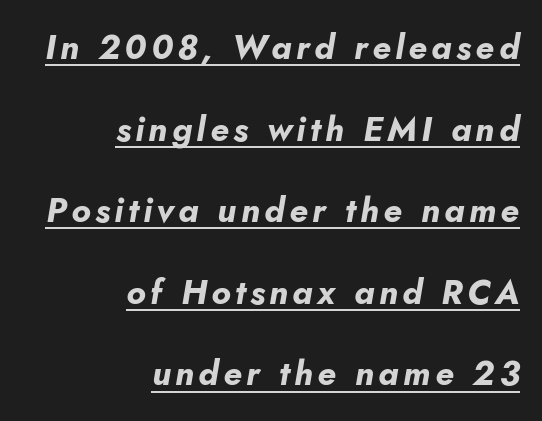
This sample carries an underscore along the baseline area. A student would call this right alignment; a typographer would say flush right, rag left. Italic? Definitely — the glyphs are oblique. The face used here has the dense, thick strokes of a bold. Proportional: the letters do not fall into vertical columns. You could fit nearly another row in the gap between these rows.
